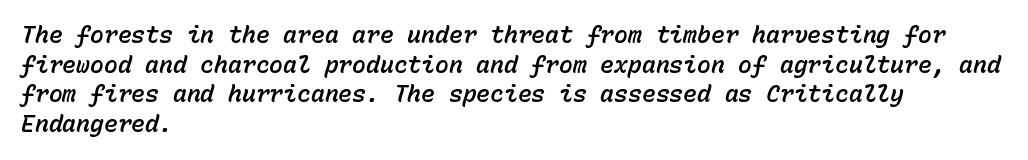
Q: Is the text italic (slanted)? A: Yes, it leans right by about 15 degrees.
Q: Is the text underlined? A: No.
Q: How is the paragraph aligned? A: Left-aligned.
Q: Is the spacing between letters normal or unusually wide? A: Normal.
Q: Is the spacing between lines tight, normal or loose? A: Normal.
